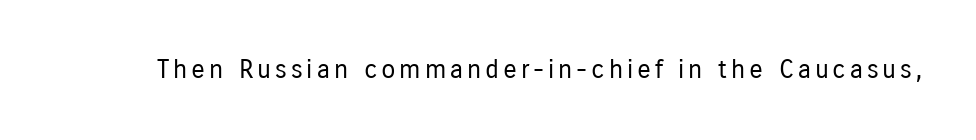
{"italic": "no", "bold": "no", "underline": "no", "glyph_px": 26}
